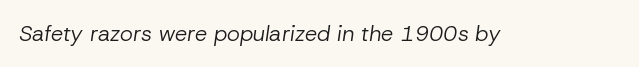
The image shows 22 px text type, italic (leaning right); set normal letter spacing, not underlined.
